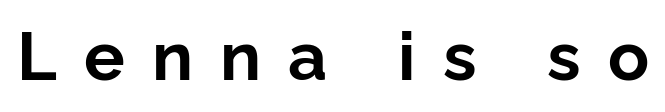
The image shows 68 px bold sans-serif type, upright; set unusually wide letter spacing (+0.4 em), not underlined; low stroke contrast and a medium x-height.
